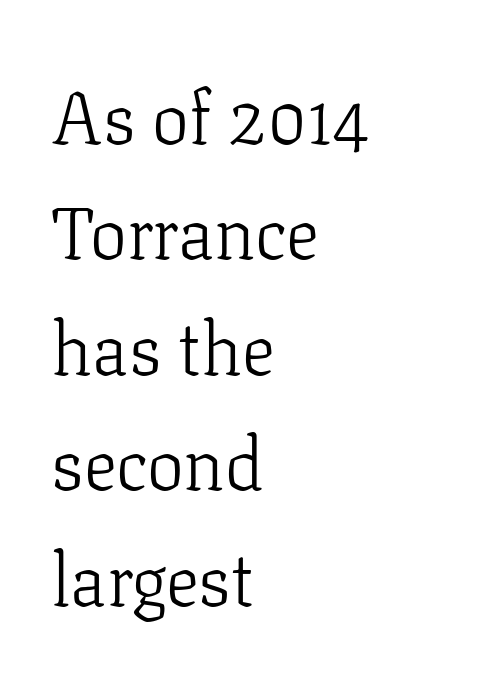
The image shows 74 px light serif type, upright; set left-aligned, normal line spacing (1.56x), normal letter spacing, not underlined; low stroke contrast and a medium x-height.
